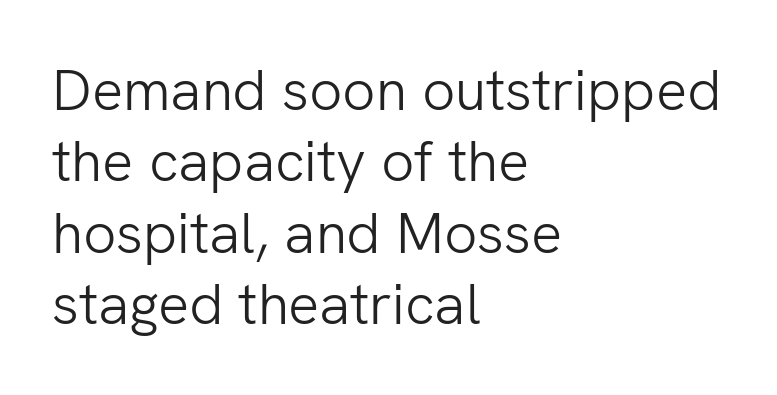
Q: Is the text bold? A: No.
Q: Is the text italic (slanted)? A: No, it is upright.
Q: Is the typeface a serif or a sans-serif typeface? A: Sans-serif.
Q: Is the text underlined? A: No.
Q: How is the paragraph aligned? A: Left-aligned.
Q: Is the spacing between letters normal or unusually wide? A: Normal.
Q: Width (condensed, normal, or wide)? A: Normal.
Q: Stroke contrast? A: Low.
Q: x-height? A: Medium.
Q: Monospaced? A: No.
